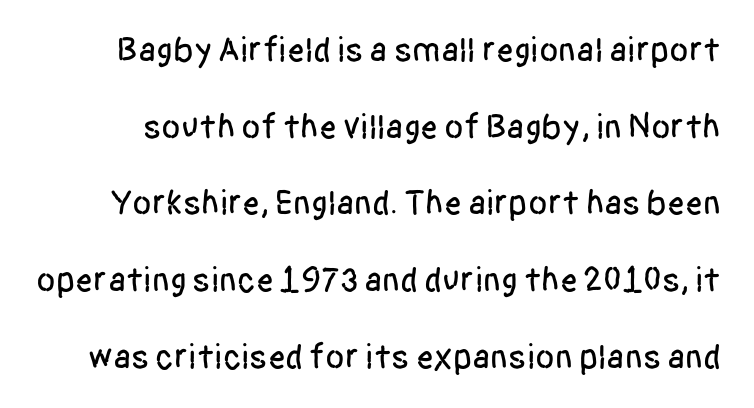
{"serif": "no", "italic": "no", "width": "condensed", "stroke_contrast": "low", "x_height": "large", "monospaced": "no", "underline": "no", "line_spacing": "loose", "line_spacing_ratio": 2.19, "letter_spacing": "normal", "letter_spacing_em": 0.0, "glyph_px": 35}
